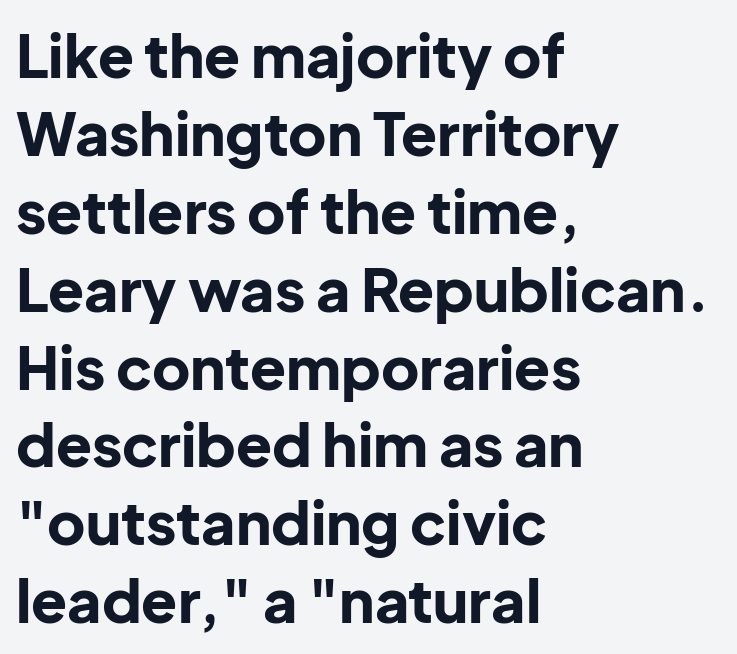
{"serif": "no", "italic": "no", "bold": "yes", "weight": "bold", "width": "normal", "stroke_contrast": "low", "x_height": "medium", "monospaced": "no", "underline": "no", "align": "left", "line_spacing": "normal", "line_spacing_ratio": 1.32, "letter_spacing": "normal", "letter_spacing_em": 0.0, "glyph_px": 59}
